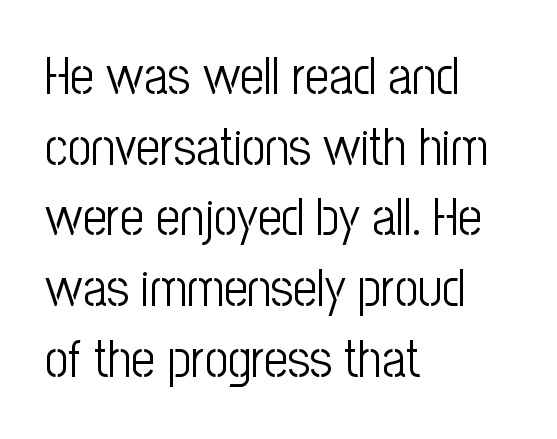
Q: Is the text bold? A: No.
Q: Is the text italic (slanted)? A: No, it is upright.
Q: Is the typeface a serif or a sans-serif typeface? A: Sans-serif.
Q: Is the text underlined? A: No.
Q: How is the paragraph aligned? A: Left-aligned.
Q: Is the spacing between letters normal or unusually wide? A: Normal.
Q: Is the spacing between lines tight, normal or loose? A: Normal.
Q: Width (condensed, normal, or wide)? A: Condensed.
Q: Stroke contrast? A: Low.
Q: x-height? A: Medium.
Q: Monospaced? A: No.
